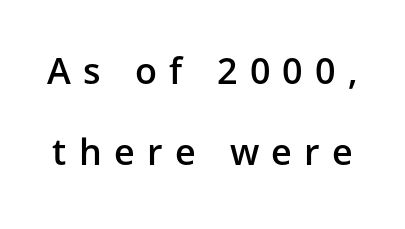
Quick note: interline space is abundant. What weight is shown? A semibold, between regular and bold. A typesetter would mark this as roman, not italic. The space directly below the letters is spotless. Looks like regular typesetting: each glyph gets only the width it needs.
